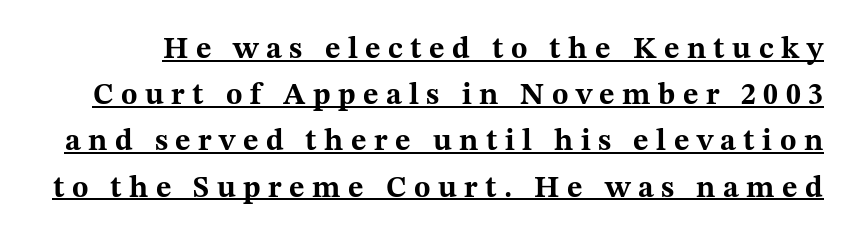
The image shows 30 px bold, wide serif type, upright; set normal line spacing (1.54x), unusually wide letter spacing (+0.25 em), underlined; medium stroke contrast and a medium x-height.
